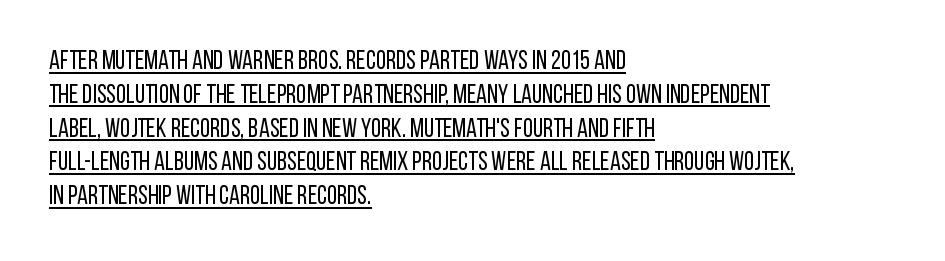
Upright lettering throughout. You can see a thin bar hugging the bottom of the glyphs. The rows are spaced the way most documents space them. This reads as an unemphasized weight, regular at the heaviest.
